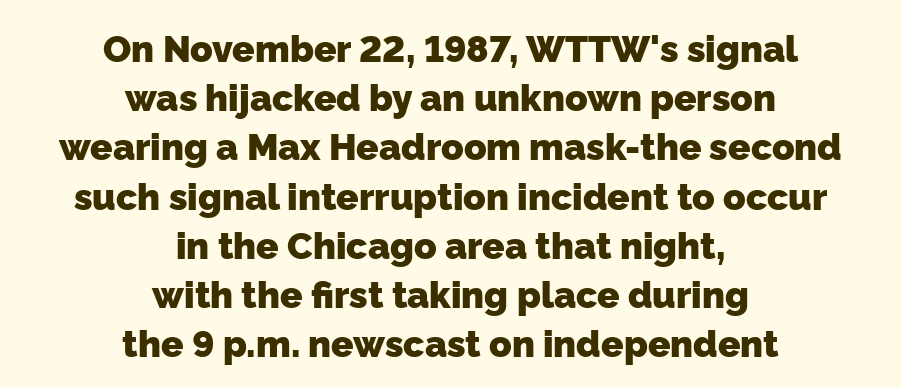
Q: Is the text bold? A: Yes.
Q: Is the typeface a serif or a sans-serif typeface? A: Sans-serif.
Q: Is the text underlined? A: No.
Q: How is the paragraph aligned? A: Centered.
Q: Is the spacing between letters normal or unusually wide? A: Normal.
Q: Is the spacing between lines tight, normal or loose? A: Normal.
Q: Width (condensed, normal, or wide)? A: Normal.
Q: Stroke contrast? A: Low.
Q: x-height? A: Medium.
Q: Monospaced? A: No.
